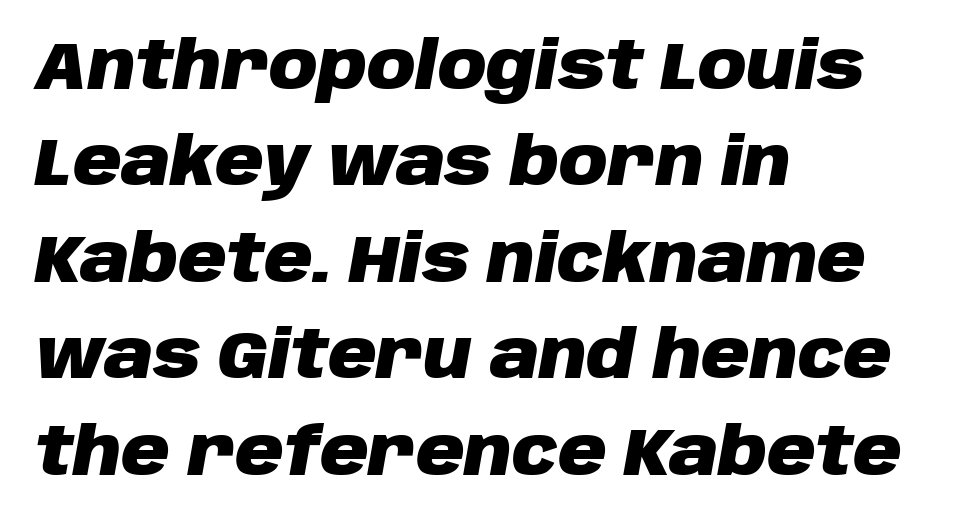
{"italic": "yes", "lean": "right", "slant_degrees": 10, "bold": "yes", "weight": "heavy", "width": "normal", "stroke_contrast": "low", "x_height": "large", "monospaced": "no", "underline": "no", "align": "left", "line_spacing": "normal", "line_spacing_ratio": 1.44, "letter_spacing": "normal", "letter_spacing_em": 0.0, "glyph_px": 67}
